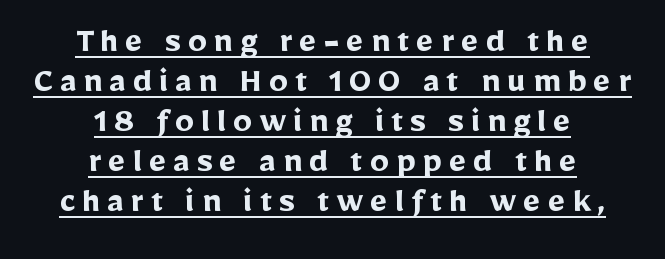
Q: Is the text bold? A: Yes.
Q: Is the text italic (slanted)? A: No, it is upright.
Q: Is the typeface a serif or a sans-serif typeface? A: Sans-serif.
Q: Is the text underlined? A: Yes.
Q: How is the paragraph aligned? A: Centered.
Q: Is the spacing between lines tight, normal or loose? A: Tight.
Q: Width (condensed, normal, or wide)? A: Normal.
Q: Stroke contrast? A: Low.
Q: x-height? A: Medium.
Q: Monospaced? A: No.
